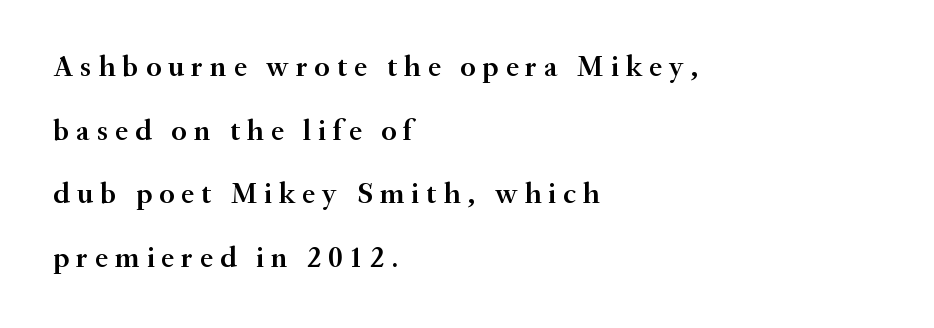
Q: Is the text bold? A: Semi-bold.
Q: Is the text italic (slanted)? A: No, it is upright.
Q: Is the typeface a serif or a sans-serif typeface? A: Serif.
Q: Is the text underlined? A: No.
Q: How is the paragraph aligned? A: Left-aligned.
Q: Is the spacing between letters normal or unusually wide? A: Unusually wide.
Q: Is the spacing between lines tight, normal or loose? A: Loose.
Q: Width (condensed, normal, or wide)? A: Normal.
Q: Stroke contrast? A: Medium.
Q: x-height? A: Small.
Q: Monospaced? A: No.
